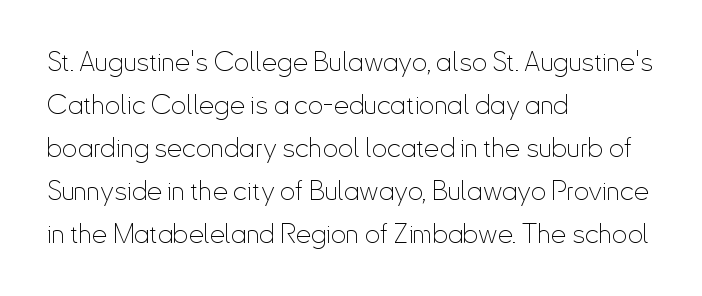
The image shows 27 px text type, upright; set left-aligned, normal line spacing (1.59x), normal letter spacing, not underlined.
